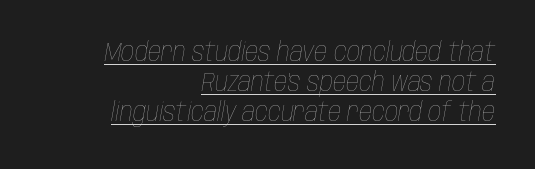
{"italic": "yes", "lean": "right", "slant_degrees": 10, "bold": "no", "underline": "yes", "align": "right", "line_spacing_ratio": 1.16, "letter_spacing": "normal", "letter_spacing_em": 0.0, "glyph_px": 26}
